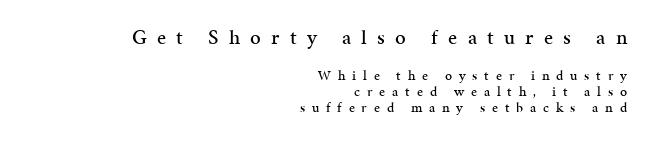
Q: Is the text italic (slanted)? A: No, it is upright.
Q: Is the text underlined? A: No.
Q: How is the paragraph aligned? A: Right-aligned.
Q: Is the spacing between letters normal or unusually wide? A: Unusually wide.
Q: Is the spacing between lines tight, normal or loose? A: Tight.
Q: Which block of text is set in a larger size, the first (top) or the second (bottom)? A: The first (top) one.
